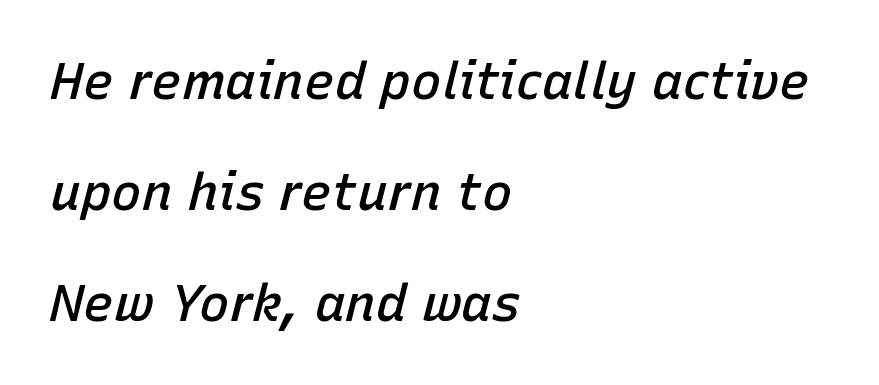
{"italic": "yes", "lean": "right", "slant_degrees": 15, "bold": "semi", "weight": "semibold", "width": "normal", "stroke_contrast": "low", "x_height": "medium", "monospaced": "no", "underline": "no", "align": "left", "line_spacing": "loose", "line_spacing_ratio": 2.18, "letter_spacing": "normal", "letter_spacing_em": 0.0, "glyph_px": 51}
